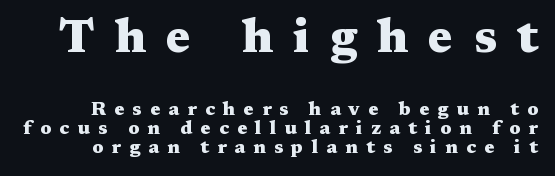
The image shows 47 px heavy, wide serif type, upright; set tight line spacing (0.99x), unusually wide letter spacing (+0.43 em), not underlined; the first (top) block is 2.47x larger; medium stroke contrast and a medium x-height.
